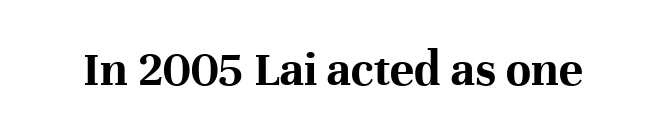
Q: Is the text bold? A: Yes.
Q: Is the text italic (slanted)? A: No, it is upright.
Q: Is the typeface a serif or a sans-serif typeface? A: Serif.
Q: Is the text underlined? A: No.
Q: Is the spacing between letters normal or unusually wide? A: Normal.
Q: Width (condensed, normal, or wide)? A: Normal.
Q: Stroke contrast? A: High.
Q: x-height? A: Medium.
Q: Monospaced? A: No.
